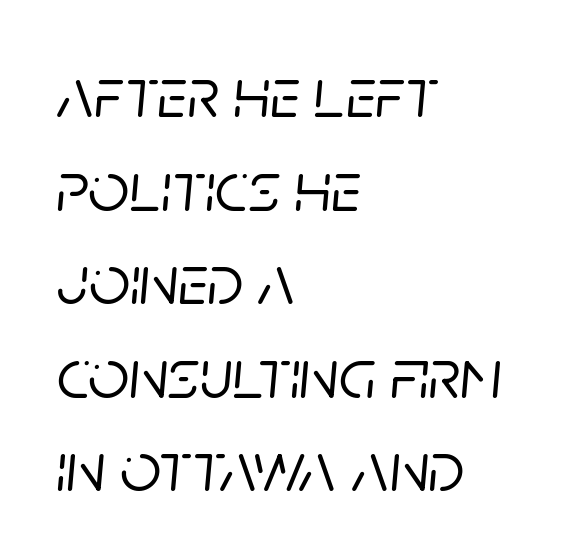
{"italic": "yes", "lean": "right", "slant_degrees": 5, "width": "normal", "stroke_contrast": "low", "x_height": "large", "monospaced": "no", "underline": "no", "align": "left", "line_spacing": "normal", "line_spacing_ratio": 1.3, "letter_spacing": "normal", "letter_spacing_em": 0.0, "glyph_px": 72}
